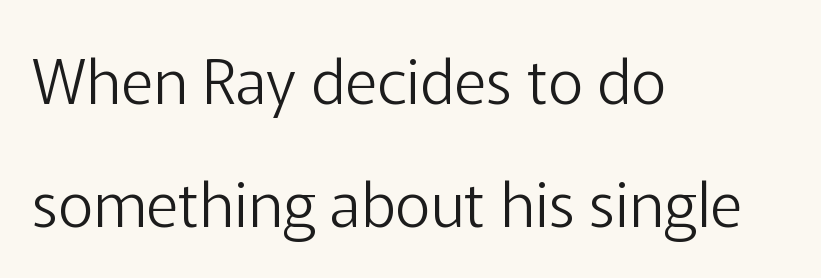
{"serif": "no", "italic": "no", "bold": "no", "weight": "light", "width": "normal", "stroke_contrast": "low", "x_height": "medium", "monospaced": "no", "underline": "no", "align": "left", "line_spacing": "loose", "line_spacing_ratio": 1.99, "letter_spacing": "normal", "letter_spacing_em": 0.0, "glyph_px": 62}
